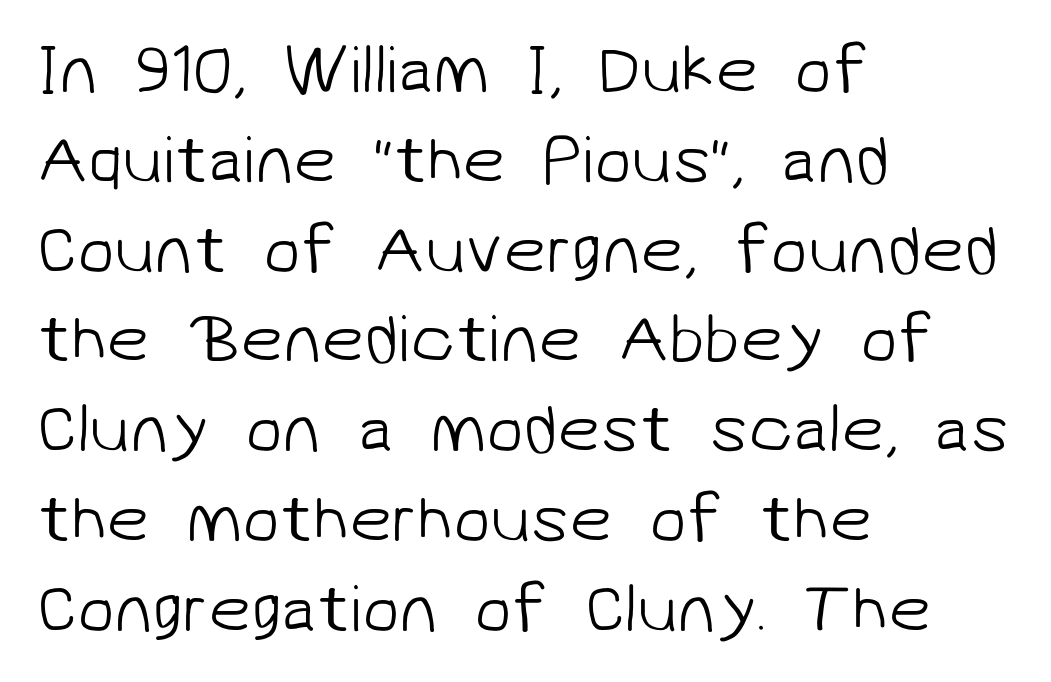
The image shows 68 px light sans-serif type; set left-aligned, normal line spacing (1.32x), normal letter spacing, not underlined; low stroke contrast and a medium x-height.
